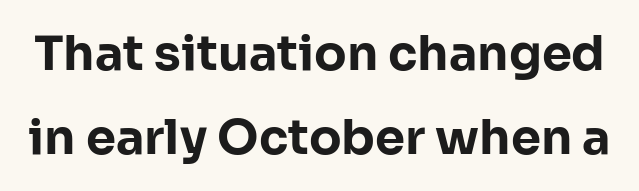
Descenders are the only things crossing below the line. The line texture is even and compact thanks to regular tracking. The lettering holds an erect, upright posture throughout. Are there feet on the stems? There aren't — it's a sans. The rendering uses natural spacing where letterforms have individual widths. Thick stems and heavy bowls — unmistakably bold.
